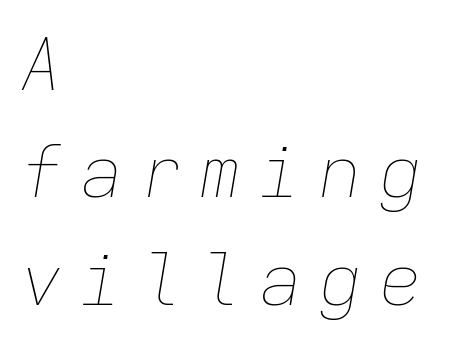
The image shows 72 px thin type, italic (leaning right), monospaced; set left-aligned, normal line spacing (1.49x), unusually wide letter spacing (+0.23 em), not underlined; low stroke contrast and a medium x-height.
